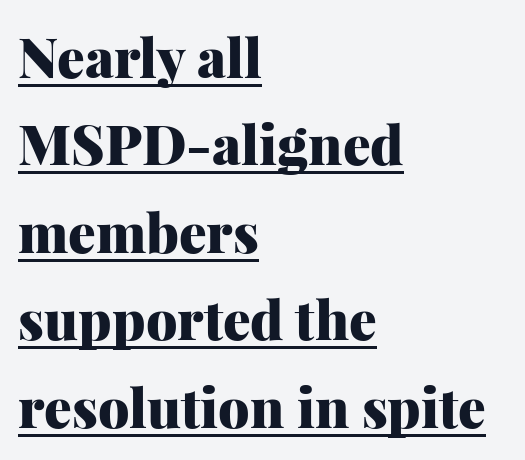
Q: Is the text bold? A: Yes.
Q: Is the text italic (slanted)? A: No, it is upright.
Q: Is the typeface a serif or a sans-serif typeface? A: Serif.
Q: Is the text underlined? A: Yes.
Q: How is the paragraph aligned? A: Left-aligned.
Q: Is the spacing between letters normal or unusually wide? A: Normal.
Q: Is the spacing between lines tight, normal or loose? A: Normal.
Q: Width (condensed, normal, or wide)? A: Normal.
Q: Stroke contrast? A: Medium.
Q: x-height? A: Medium.
Q: Monospaced? A: No.
